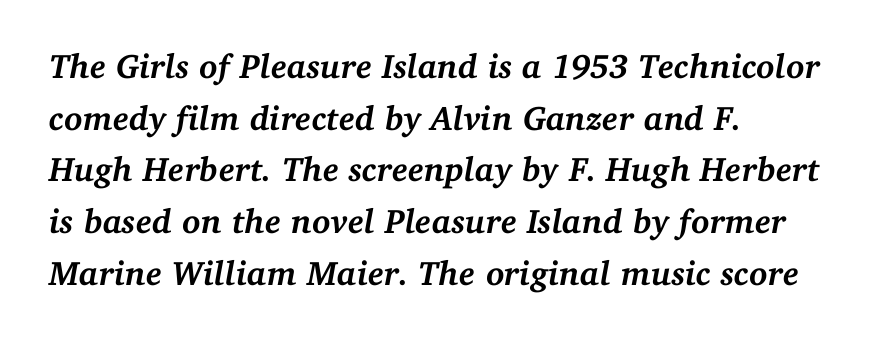
{"serif": "yes", "italic": "yes", "lean": "right", "slant_degrees": 11, "bold": "yes", "weight": "semibold", "width": "normal", "stroke_contrast": "medium", "x_height": "medium", "monospaced": "no", "underline": "no", "align": "left", "line_spacing": "normal", "line_spacing_ratio": 1.52, "letter_spacing": "normal", "letter_spacing_em": 0.0, "glyph_px": 34}
